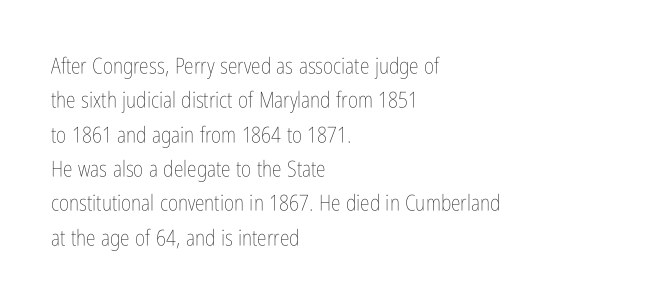
{"italic": "no", "bold": "no", "underline": "no", "align": "left", "line_spacing": "normal", "line_spacing_ratio": 1.56, "letter_spacing": "normal", "letter_spacing_em": 0.0, "glyph_px": 22}
